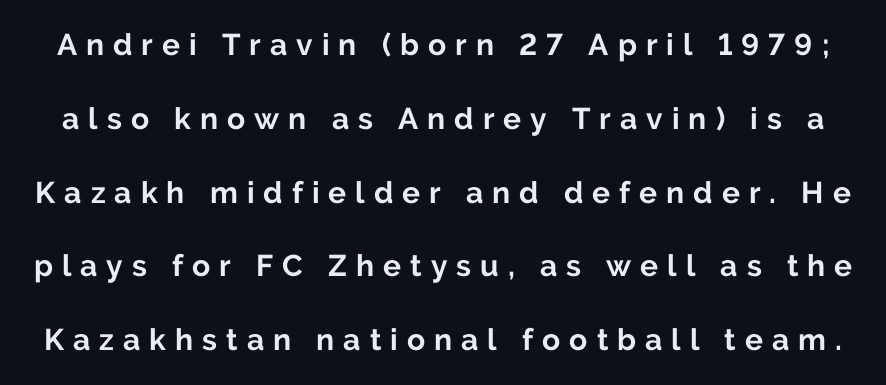
{"serif": "no", "italic": "no", "bold": "yes", "weight": "bold", "width": "normal", "stroke_contrast": "low", "x_height": "medium", "monospaced": "no", "underline": "no", "line_spacing": "loose", "line_spacing_ratio": 2.46, "letter_spacing": "wide", "letter_spacing_em": 0.3, "glyph_px": 30}
